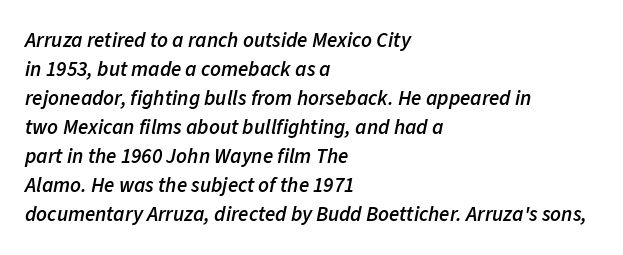
Descender tails drop into unmarked territory. Every row of glyphs begins at an identical x-position on the left. Glyph-to-glyph distance matches everyday printed text. Compared with ordinary roman type, these characters are visibly tilted. Leading: standard. Does the weight exceed regular? Yes, but only to semibold.
